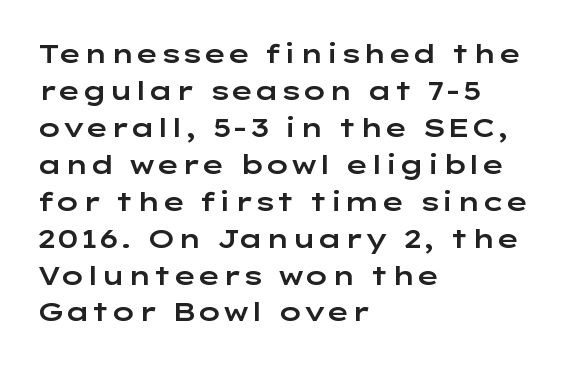
{"italic": "no", "underline": "no", "align": "left", "line_spacing": "normal", "line_spacing_ratio": 1.42, "letter_spacing": "normal", "letter_spacing_em": 0.0, "glyph_px": 26}
